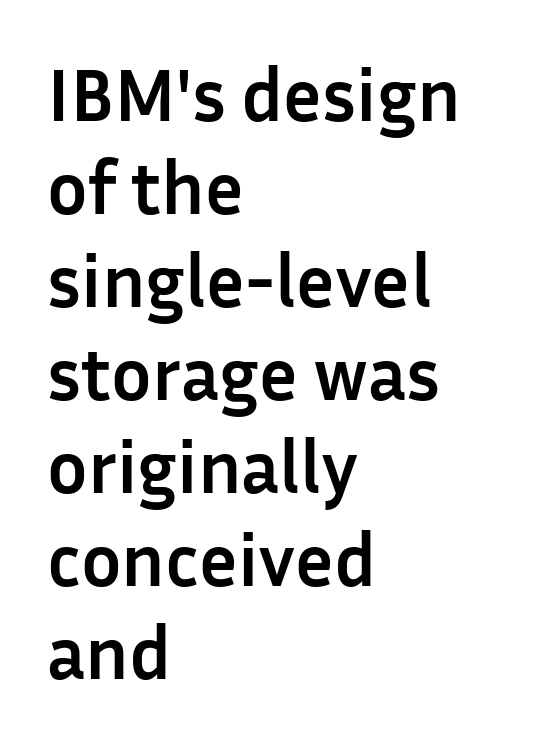
{"serif": "no", "italic": "no", "bold": "yes", "weight": "semibold", "width": "normal", "stroke_contrast": "low", "x_height": "medium", "monospaced": "no", "underline": "no", "align": "left", "line_spacing_ratio": 1.24, "letter_spacing": "normal", "letter_spacing_em": 0.0, "glyph_px": 75}
